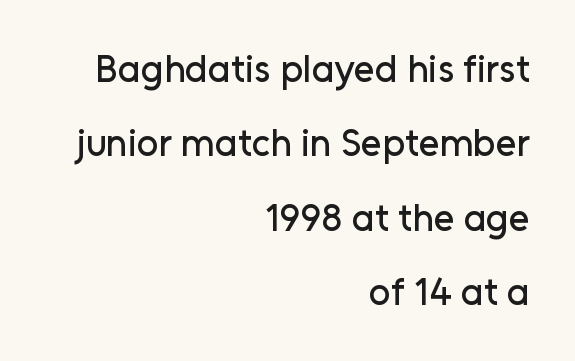
The strip under each line holds only bare page. To sum up the face: it is a sans, with no serifs. Here the designer chose a conventional face with non-uniform glyph widths. What's the leading like? Stretched, with rows far apart.
